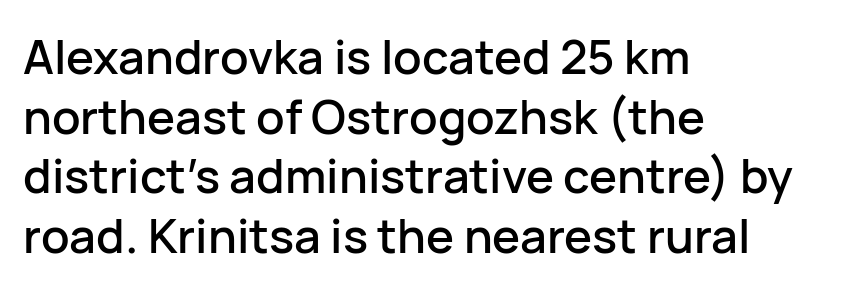
Q: Is the text italic (slanted)? A: No, it is upright.
Q: Is the typeface a serif or a sans-serif typeface? A: Sans-serif.
Q: Is the text underlined? A: No.
Q: How is the paragraph aligned? A: Left-aligned.
Q: Is the spacing between letters normal or unusually wide? A: Normal.
Q: Is the spacing between lines tight, normal or loose? A: Normal.
Q: Width (condensed, normal, or wide)? A: Normal.
Q: Stroke contrast? A: Low.
Q: x-height? A: Medium.
Q: Monospaced? A: No.
